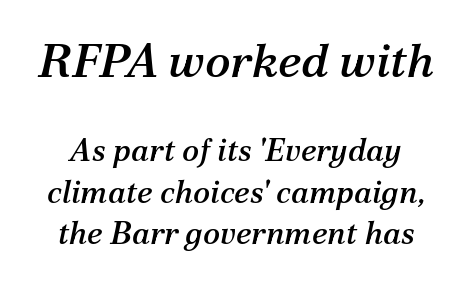
{"serif": "yes", "italic": "yes", "lean": "right", "slant_degrees": 12, "width": "normal", "stroke_contrast": "medium", "x_height": "medium", "monospaced": "no", "underline": "no", "line_spacing": "normal", "line_spacing_ratio": 1.29, "letter_spacing": "normal", "letter_spacing_em": 0.0, "larger_block": "first", "size_ratio": 1.5, "glyph_px": 48}
